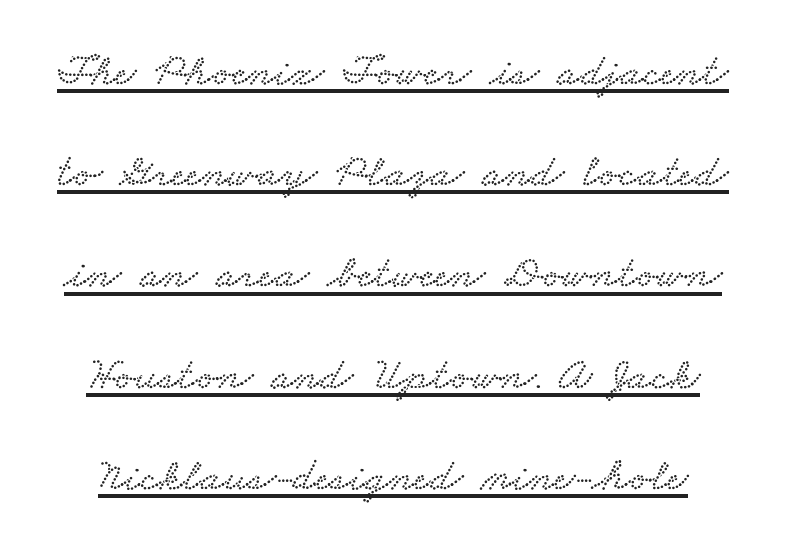
Stroke terminals: seriffed. The rendered words wear a rule along their underside. The space between consecutive lines is lavish. The tracking reads as untouched default to a designer's eye. You could not count columns in this text — the font is proportionally spaced.
